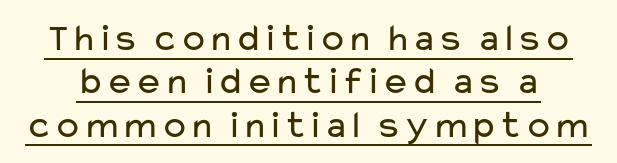
{"serif": "no", "italic": "no", "bold": "no", "weight": "regular", "width": "wide", "stroke_contrast": "low", "x_height": "medium", "monospaced": "no", "underline": "yes", "line_spacing": "tight", "line_spacing_ratio": 1.11, "letter_spacing": "normal", "letter_spacing_em": 0.0, "glyph_px": 39}
